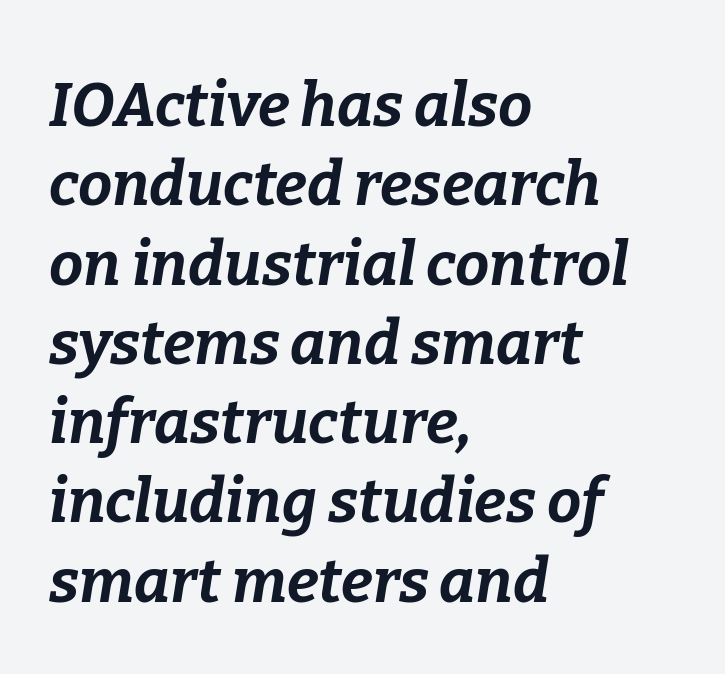
Q: Is the text bold? A: Yes.
Q: Is the text italic (slanted)? A: Yes, it leans right by about 9 degrees.
Q: Is the text underlined? A: No.
Q: How is the paragraph aligned? A: Left-aligned.
Q: Is the spacing between letters normal or unusually wide? A: Normal.
Q: Is the spacing between lines tight, normal or loose? A: Normal.
Q: Width (condensed, normal, or wide)? A: Normal.
Q: Stroke contrast? A: Low.
Q: x-height? A: Medium.
Q: Monospaced? A: No.
